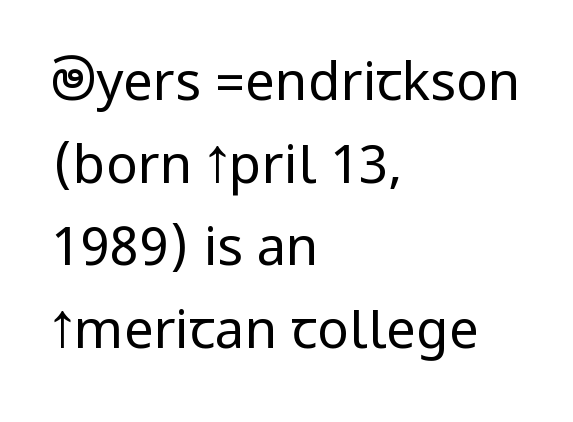
Vertical strokes here are truly vertical. Check the space under the baseline: it is left empty. Leftover space on each line is placed entirely after the last word. Students, observe: this is what conventionally led text looks like. Tracking value appears to be zero — textbook default spacing. The face looks like a standard text weight, possibly lighter.
